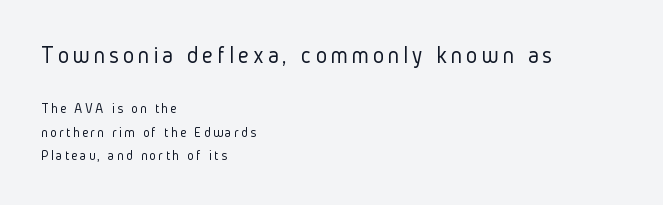
Q: Is the text bold? A: No.
Q: Is the text italic (slanted)? A: No, it is upright.
Q: Is the text underlined? A: No.
Q: How is the paragraph aligned? A: Left-aligned.
Q: Is the spacing between lines tight, normal or loose? A: Normal.
Q: Which block of text is set in a larger size, the first (top) or the second (bottom)? A: The first (top) one.
